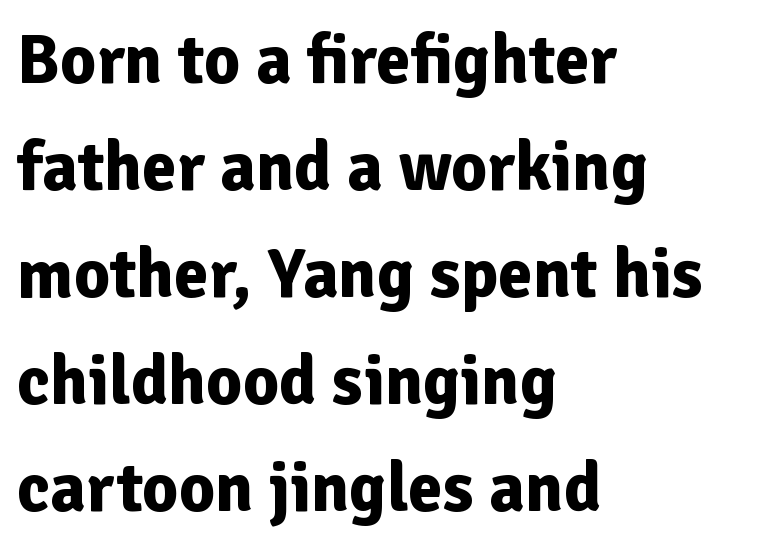
{"serif": "no", "italic": "no", "bold": "yes", "weight": "bold", "width": "normal", "stroke_contrast": "low", "x_height": "medium", "monospaced": "no", "underline": "no", "align": "left", "line_spacing": "normal", "line_spacing_ratio": 1.53, "letter_spacing": "normal", "letter_spacing_em": 0.0, "glyph_px": 70}
